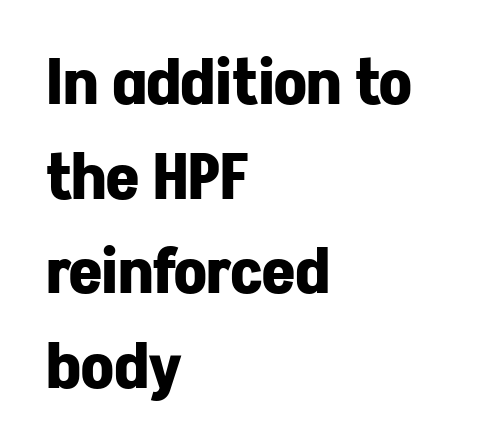
{"serif": "no", "italic": "no", "bold": "yes", "weight": "bold", "width": "normal", "stroke_contrast": "low", "x_height": "medium", "monospaced": "no", "underline": "no", "align": "left", "line_spacing": "normal", "line_spacing_ratio": 1.48, "letter_spacing": "normal", "letter_spacing_em": 0.0, "glyph_px": 64}
